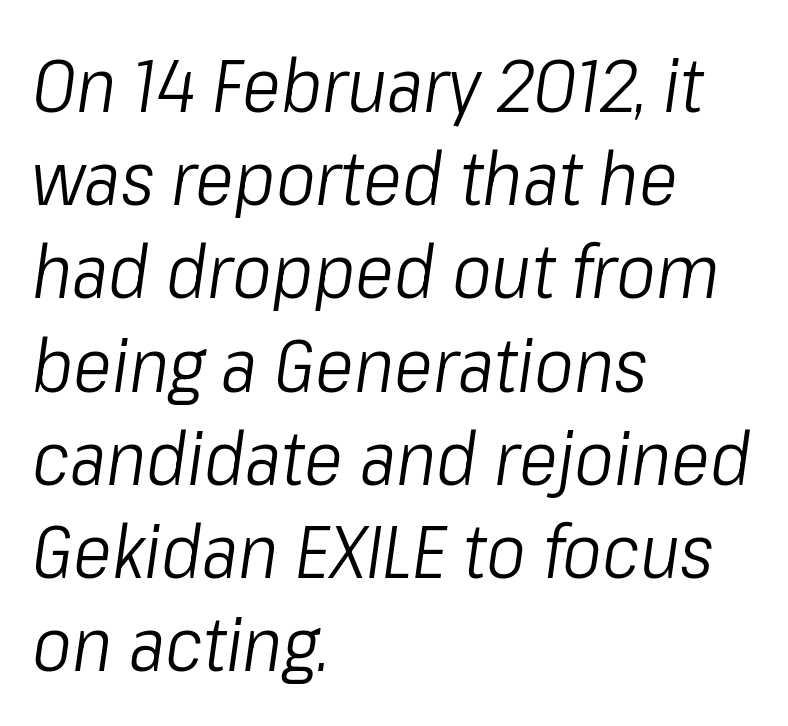
Q: Is the text bold? A: No.
Q: Is the text italic (slanted)? A: Yes, it leans right by about 8 degrees.
Q: Is the text underlined? A: No.
Q: How is the paragraph aligned? A: Left-aligned.
Q: Is the spacing between letters normal or unusually wide? A: Normal.
Q: Is the spacing between lines tight, normal or loose? A: Normal.
Q: Width (condensed, normal, or wide)? A: Condensed.
Q: Stroke contrast? A: Low.
Q: x-height? A: Medium.
Q: Monospaced? A: No.
